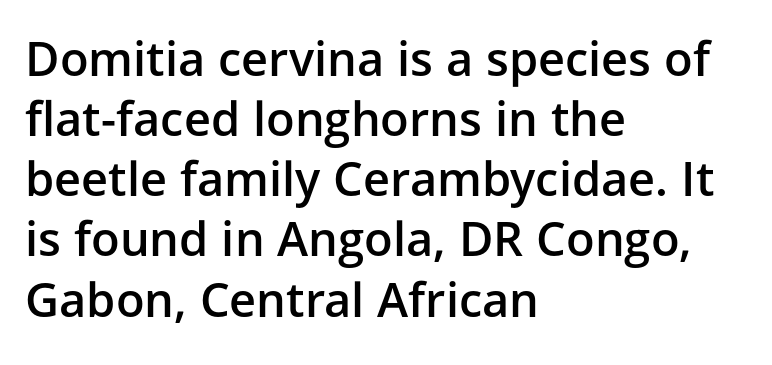
{"serif": "no", "italic": "no", "bold": "semi", "weight": "semibold", "width": "normal", "stroke_contrast": "low", "x_height": "medium", "monospaced": "no", "underline": "no", "align": "left", "line_spacing": "normal", "line_spacing_ratio": 1.28, "letter_spacing": "normal", "letter_spacing_em": 0.0, "glyph_px": 47}
